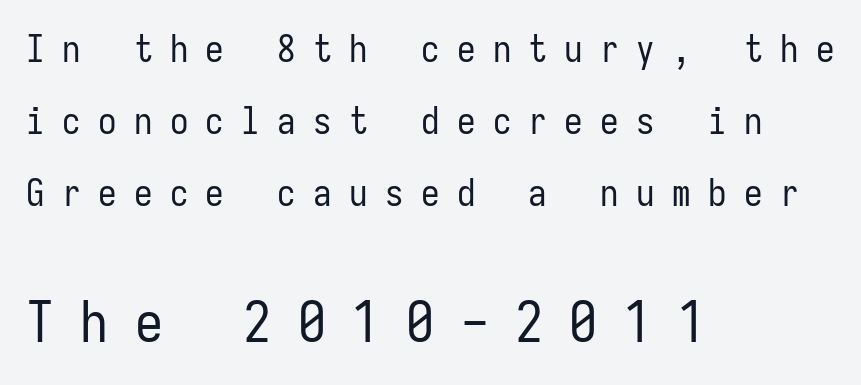
{"serif": "no", "italic": "no", "bold": "no", "weight": "regular", "width": "condensed", "stroke_contrast": "low", "x_height": "medium", "monospaced": "yes", "underline": "no", "align": "left", "line_spacing": "loose", "line_spacing_ratio": 1.95, "letter_spacing": "wide", "letter_spacing_em": 0.47, "larger_block": "second", "size_ratio": 1.51, "glyph_px": 56}
